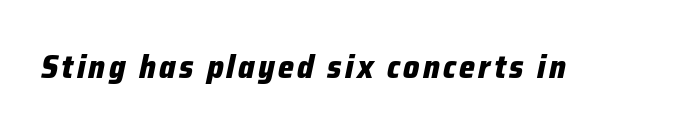
The axis of the letterforms is tilted away from vertical. How heavy is the stroke? Heavy — this is a bold. You could not count columns in this text — the font is proportionally spaced. This rendering features lettering with no underline.
